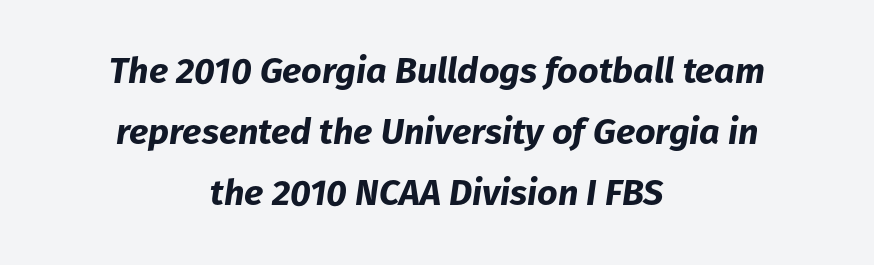
Compared with typical body copy, the letter spacing here is the same. I'd describe the lettering as bold — thick and assertive. The face used here is proportionally spaced, like ordinary book or web type. The whitespace from short lines is split evenly between both sides. When letters slant like this, we call the style italic.
